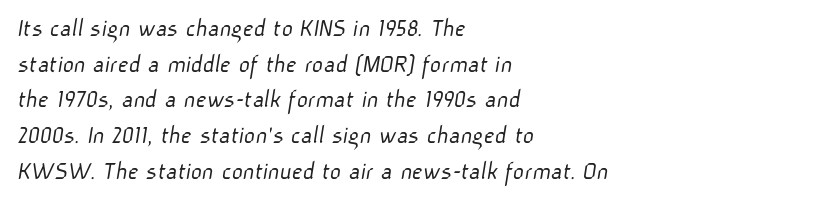
Q: Is the text bold? A: No.
Q: Is the text underlined? A: No.
Q: How is the paragraph aligned? A: Left-aligned.
Q: Is the spacing between letters normal or unusually wide? A: Normal.
Q: Is the spacing between lines tight, normal or loose? A: Normal.
